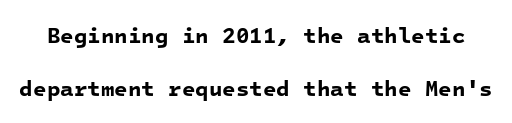
Caption: bold face, heavy strokes. Plain, unruled lines of type. There is no visible air inserted between adjacent glyphs. What's the leading like? Stretched, with rows far apart.
